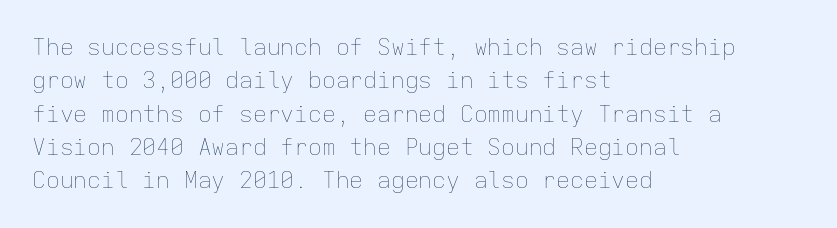
How would I describe the line gaps? Plain and ordinary. Just letters on the line, the space beneath them empty. Alignment: flush left. In terms of posture, this sample is upright.
